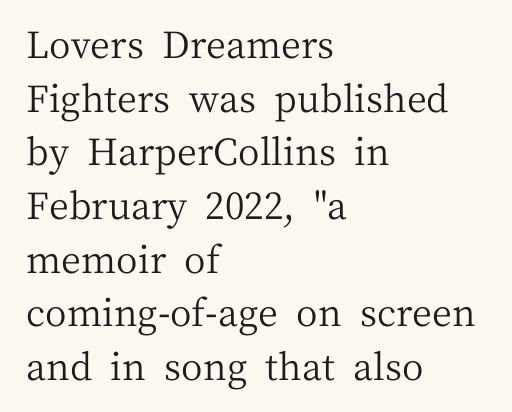
The image shows 37 px regular-weight serif type, upright; set left-aligned, normal line spacing (1.45x), normal letter spacing, not underlined; medium stroke contrast and a medium x-height.
